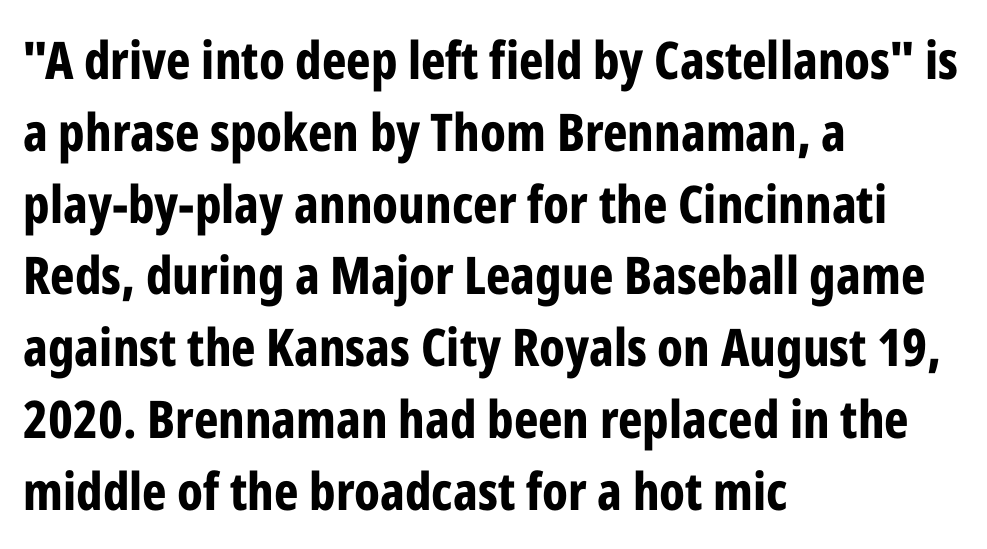
The image shows 52 px bold, condensed sans-serif type, upright; set left-aligned, normal line spacing (1.38x), normal letter spacing, not underlined; low stroke contrast and a medium x-height.
